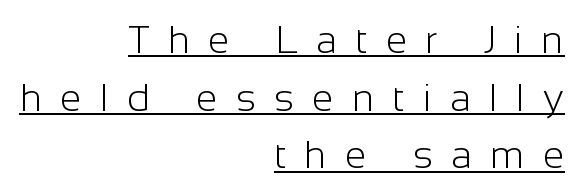
The image shows 39 px light sans-serif type, upright; set right-aligned, normal line spacing (1.48x), unusually wide letter spacing (+0.47 em), underlined; low stroke contrast and a medium x-height.
